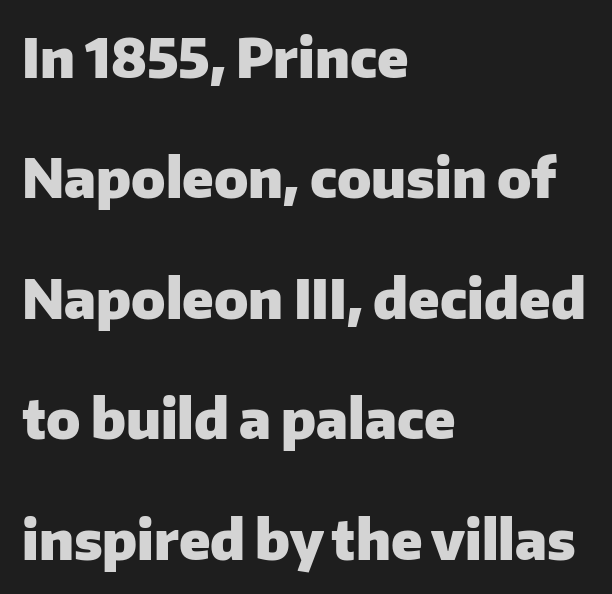
The image shows 54 px heavy sans-serif type, upright; set left-aligned, loose line spacing (2.23x), normal letter spacing, not underlined; low stroke contrast and a medium x-height.
